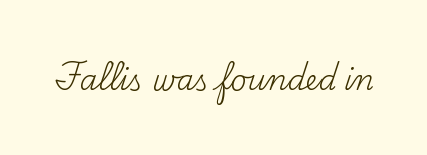
{"serif": "yes", "bold": "no", "weight": "regular", "width": "normal", "stroke_contrast": "medium", "x_height": "small", "monospaced": "no", "underline": "no", "letter_spacing": "normal", "letter_spacing_em": 0.0, "glyph_px": 28}
